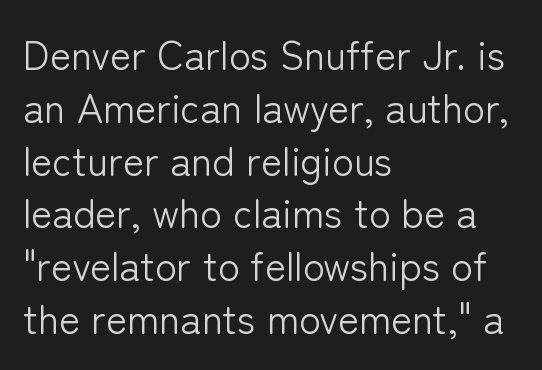
Q: Is the text bold? A: No.
Q: Is the text italic (slanted)? A: No, it is upright.
Q: Is the typeface a serif or a sans-serif typeface? A: Sans-serif.
Q: Is the text underlined? A: No.
Q: How is the paragraph aligned? A: Left-aligned.
Q: Is the spacing between letters normal or unusually wide? A: Normal.
Q: Is the spacing between lines tight, normal or loose? A: Normal.
Q: Width (condensed, normal, or wide)? A: Normal.
Q: Stroke contrast? A: Low.
Q: x-height? A: Medium.
Q: Monospaced? A: No.
